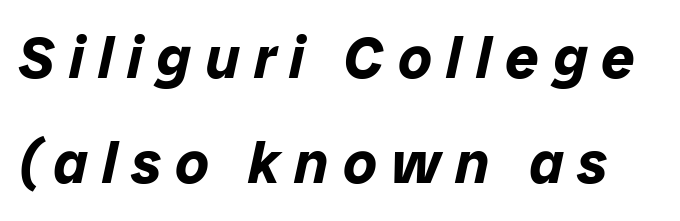
{"italic": "yes", "lean": "right", "slant_degrees": 12, "bold": "yes", "weight": "bold", "width": "normal", "stroke_contrast": "low", "x_height": "medium", "monospaced": "no", "underline": "no", "line_spacing_ratio": 1.78, "letter_spacing": "wide", "letter_spacing_em": 0.24, "glyph_px": 59}
